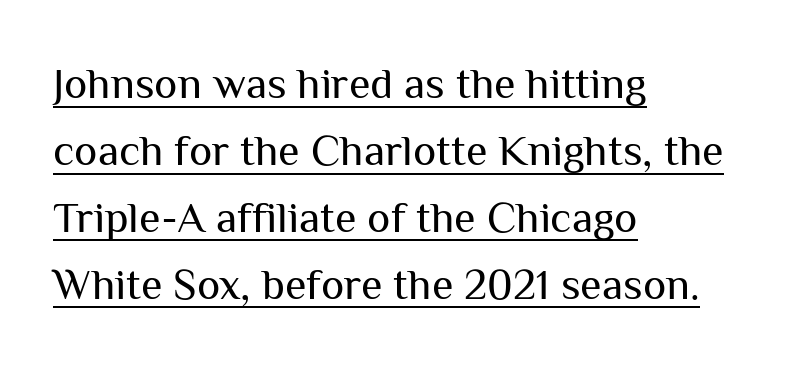
A roman cut, with each character standing at attention. Think of a printed novel: that variable character pitch is what you see here. Does a line run under the words? Yes, clearly. Font category for this specimen: sans-serif. Each line starts at the same left margin while the right side varies. This is not heavy type; no bold has been used.
